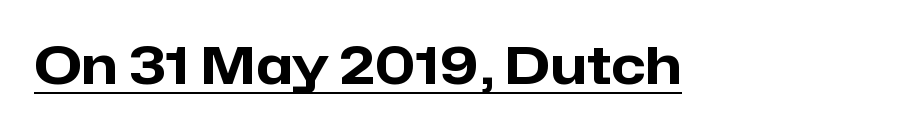
The designer went with a sans here, leaving each stem footless. Think of a printed novel: that variable character pitch is what you see here. The rendered words wear a rule along their underside. Rendered with straight, roman letterforms. Bold? Absolutely — the strokes are thick and heavy. Tracking value appears to be zero — textbook default spacing.
